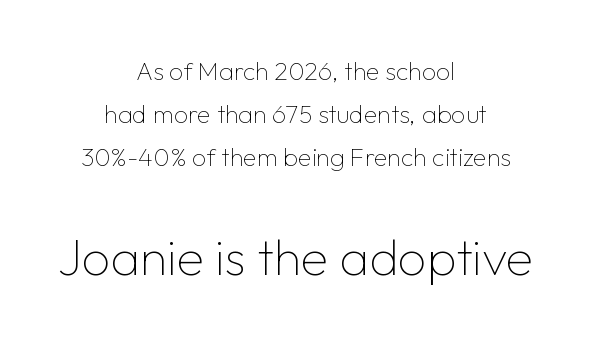
The image shows 50 px thin sans-serif type, upright; set centered, line spacing 1.73x, normal letter spacing, not underlined; the second (bottom) block is 2.0x larger; low stroke contrast and a medium x-height.
